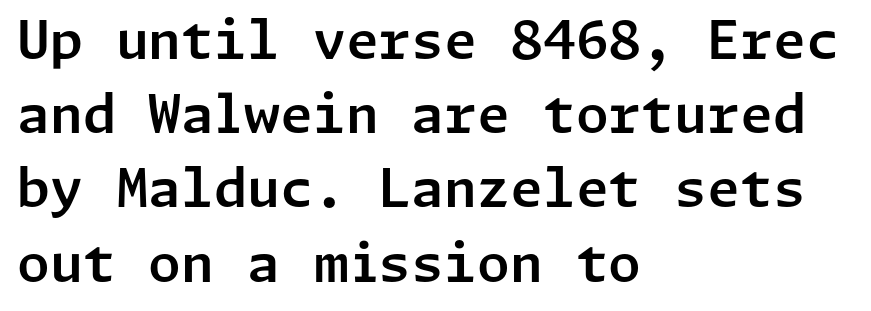
The image shows 53 px sans-serif type, upright; set left-aligned, normal line spacing (1.4x), normal letter spacing, not underlined; low stroke contrast and a medium x-height.
